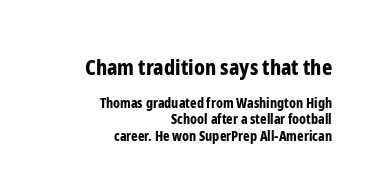
Is the lower block the larger one? No — the upper block carries the bigger type. Heavy, bold letterforms. A clean baseline with only descenders dipping below it. Nothing unusual about the tracking: characters are spaced as the font intends. Posture: vertical. Horizontally, the lines are justified to the trailing edge only.
